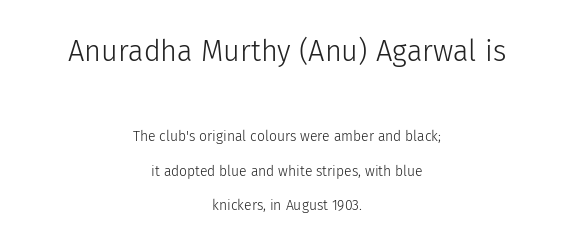
Q: Is the text bold? A: No.
Q: Is the text italic (slanted)? A: No, it is upright.
Q: Is the typeface a serif or a sans-serif typeface? A: Sans-serif.
Q: Is the text underlined? A: No.
Q: How is the paragraph aligned? A: Centered.
Q: Is the spacing between letters normal or unusually wide? A: Normal.
Q: Is the spacing between lines tight, normal or loose? A: Loose.
Q: Which block of text is set in a larger size, the first (top) or the second (bottom)? A: The first (top) one.
Q: Width (condensed, normal, or wide)? A: Normal.
Q: Stroke contrast? A: Low.
Q: x-height? A: Medium.
Q: Monospaced? A: No.
